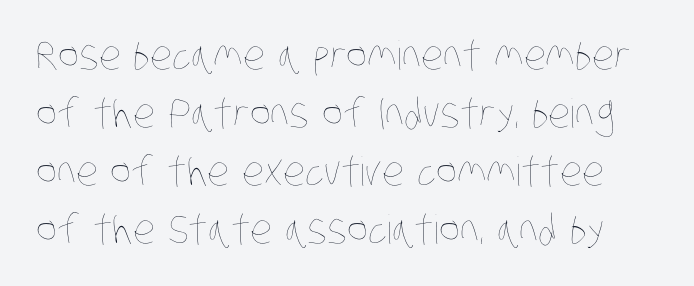
Is the letter spacing exaggerated? No — it looks like the ordinary default. Is this a heavy cut? Hardly; it is regular or lighter. You could not count columns in this text — the font is proportionally spaced. Baseline-to-baseline distance is the conventional proportion of letter height.
